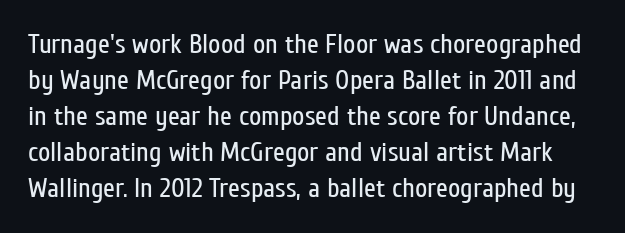
Nope, not italic — everything's standing straight. Only glyphs here, with clear space below each row. This rendering leaves character spacing at its baseline value. The lines sit at an ordinary, default distance from one another. Ink coverage per letter is moderate at most.
